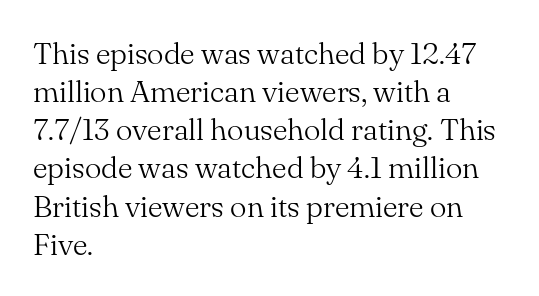
The image shows 31 px light serif type, upright; set left-aligned, line spacing 1.23x, normal letter spacing, not underlined; medium stroke contrast and a small x-height.
